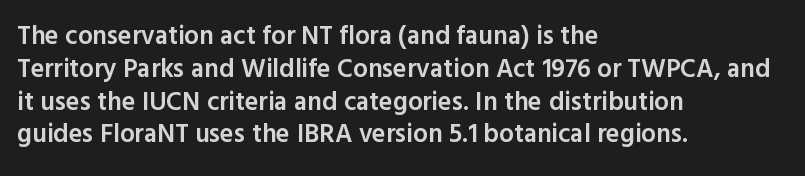
The image shows 26 px text type, upright; set left-aligned, normal line spacing (1.26x), normal letter spacing, not underlined.
